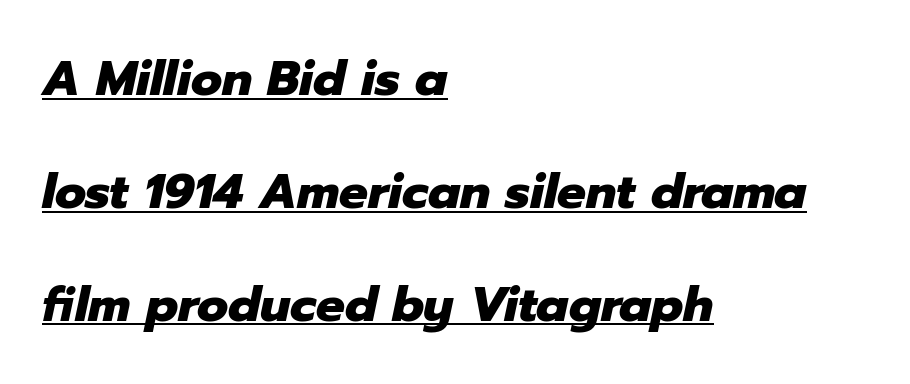
{"italic": "yes", "lean": "right", "slant_degrees": 12, "bold": "yes", "weight": "heavy", "width": "normal", "stroke_contrast": "low", "x_height": "medium", "monospaced": "no", "underline": "yes", "align": "left", "line_spacing": "loose", "line_spacing_ratio": 2.35, "letter_spacing": "normal", "letter_spacing_em": 0.0, "glyph_px": 48}
